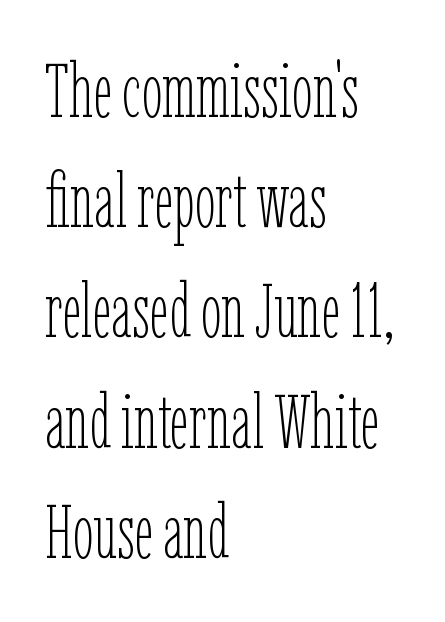
The gap between lines stays unmarked. No heavy texture on the line: the type isn't bold. When letters stand straight like this, we call the style roman or upright. Do the characters align in a grid? No, the font is proportional.
